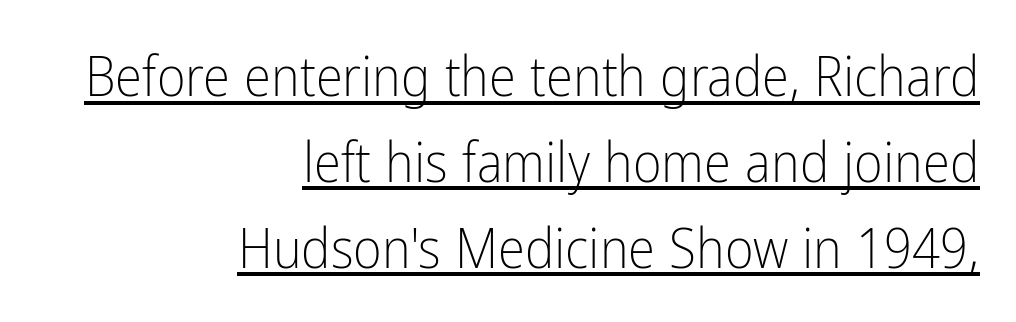
{"serif": "no", "italic": "no", "bold": "no", "weight": "light", "width": "condensed", "stroke_contrast": "low", "x_height": "medium", "monospaced": "no", "underline": "yes", "align": "right", "line_spacing": "normal", "line_spacing_ratio": 1.56, "letter_spacing": "normal", "letter_spacing_em": 0.0, "glyph_px": 55}
